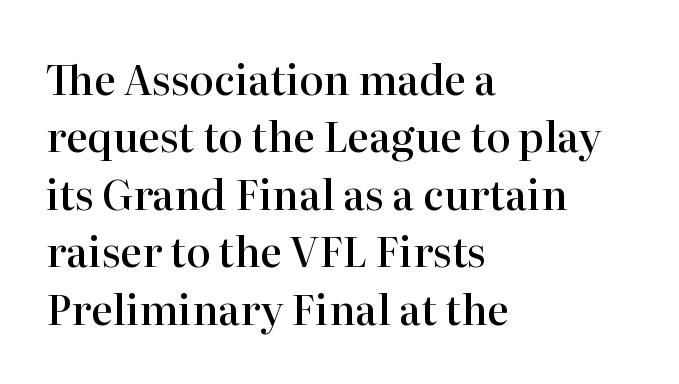
The image shows 41 px semibold serif type, upright; set left-aligned, normal line spacing (1.4x), normal letter spacing, not underlined; high stroke contrast and a medium x-height.
